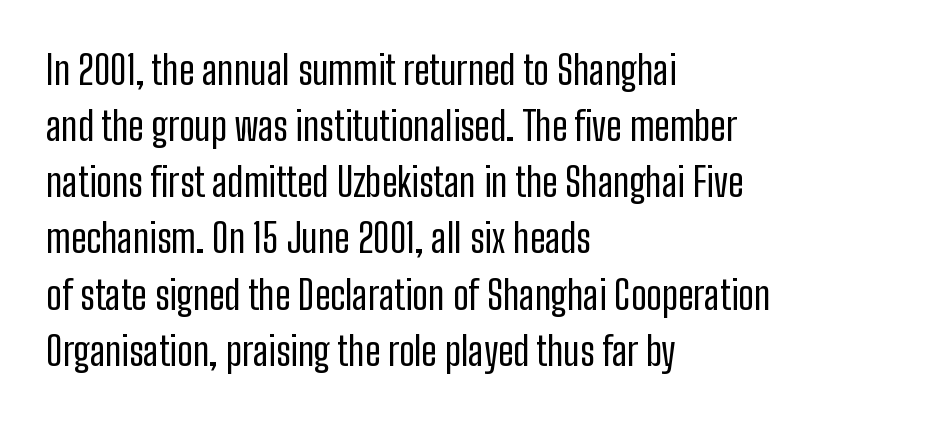
The image shows 39 px regular-weight, condensed sans-serif type, upright; set left-aligned, normal line spacing (1.44x), normal letter spacing, not underlined; low stroke contrast and a medium x-height.
